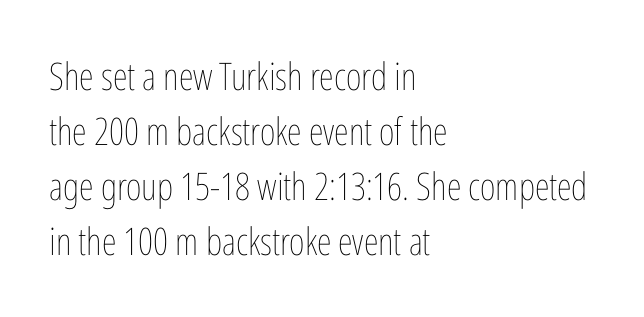
Q: Is the text bold? A: No.
Q: Is the text italic (slanted)? A: No, it is upright.
Q: Is the text underlined? A: No.
Q: How is the paragraph aligned? A: Left-aligned.
Q: Is the spacing between letters normal or unusually wide? A: Normal.
Q: Is the spacing between lines tight, normal or loose? A: Normal.
Q: Width (condensed, normal, or wide)? A: Condensed.
Q: Stroke contrast? A: Low.
Q: x-height? A: Medium.
Q: Monospaced? A: No.
